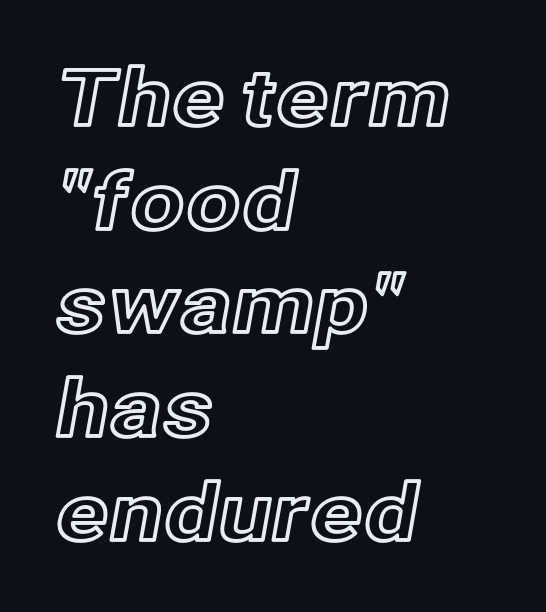
The image shows 78 px text type; set left-aligned, normal line spacing (1.33x), normal letter spacing, not underlined; a medium x-height.
